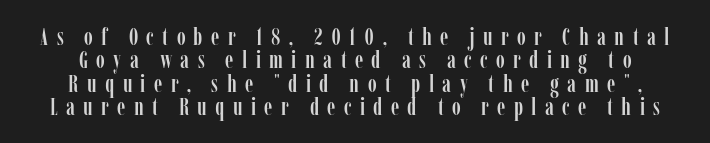
Q: Is the text italic (slanted)? A: No, it is upright.
Q: Is the text underlined? A: No.
Q: Is the spacing between letters normal or unusually wide? A: Unusually wide.
Q: Is the spacing between lines tight, normal or loose? A: Tight.
